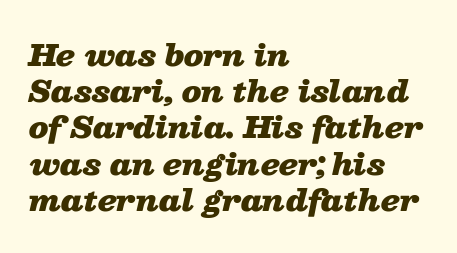
Typeset ragged right — the left edge is the straight one. The face used here is proportionally spaced, like ordinary book or web type. Does extra space separate the letters? No, they use regular spacing. It's the slanting kind of type. Each glyph is drawn with heavy, bold strokes. The space beneath each line is pristine and unruled.
